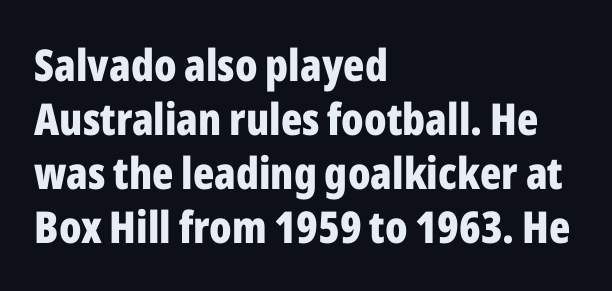
{"serif": "no", "italic": "no", "bold": "yes", "weight": "bold", "width": "condensed", "stroke_contrast": "low", "x_height": "medium", "monospaced": "no", "underline": "no", "align": "left", "line_spacing_ratio": 1.23, "letter_spacing": "normal", "letter_spacing_em": 0.0, "glyph_px": 44}
